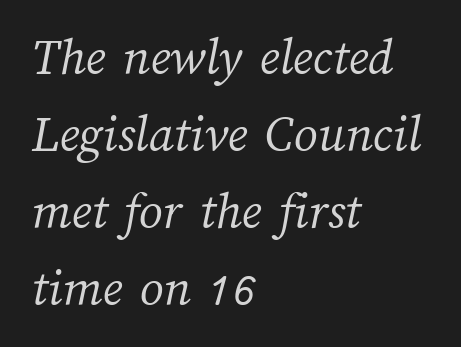
The rows are spaced the way most documents space them. Do the characters align in a grid? No, the font is proportional. All the whitespace from short lines collects on the right. Weight: in the light-to-regular range.
